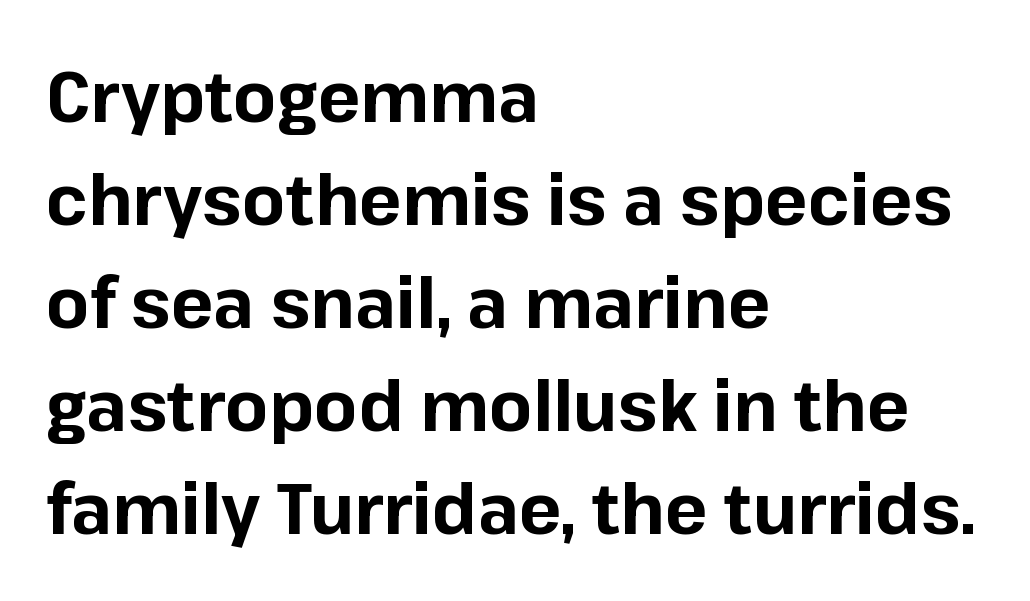
Q: Is the text bold? A: Yes.
Q: Is the text italic (slanted)? A: No, it is upright.
Q: Is the typeface a serif or a sans-serif typeface? A: Sans-serif.
Q: Is the text underlined? A: No.
Q: How is the paragraph aligned? A: Left-aligned.
Q: Is the spacing between letters normal or unusually wide? A: Normal.
Q: Is the spacing between lines tight, normal or loose? A: Normal.
Q: Width (condensed, normal, or wide)? A: Normal.
Q: Stroke contrast? A: Low.
Q: x-height? A: Medium.
Q: Monospaced? A: No.
